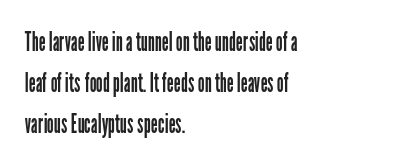
The image shows 27 px text type, upright; set left-aligned, normal line spacing (1.51x), normal letter spacing, not underlined.
